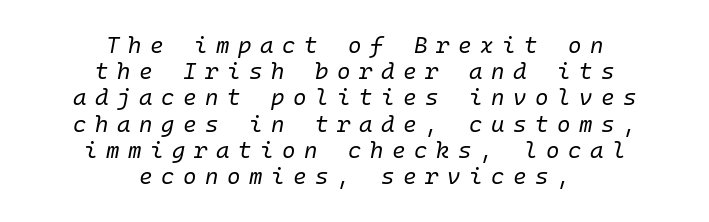
Q: Is the text bold? A: No.
Q: Is the text italic (slanted)? A: Yes, it leans right by about 10 degrees.
Q: Is the text underlined? A: No.
Q: How is the paragraph aligned? A: Centered.
Q: Is the spacing between letters normal or unusually wide? A: Unusually wide.
Q: Is the spacing between lines tight, normal or loose? A: Tight.
